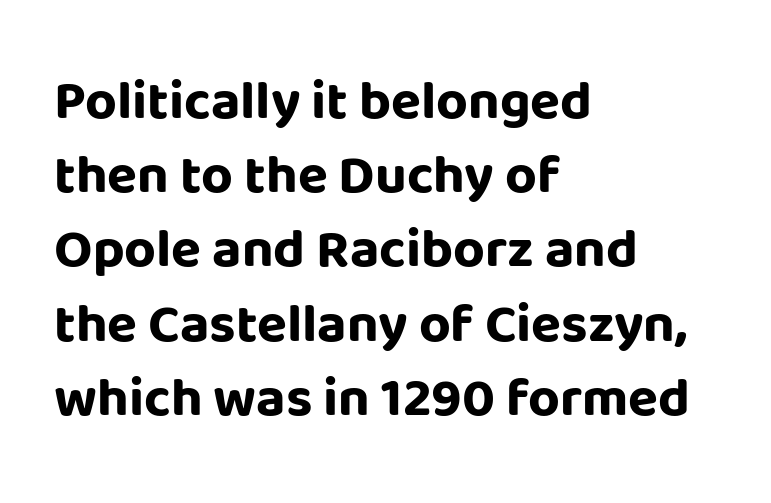
The image shows 55 px bold sans-serif type, upright; set left-aligned, normal line spacing (1.35x), normal letter spacing, not underlined; low stroke contrast and a large x-height.
